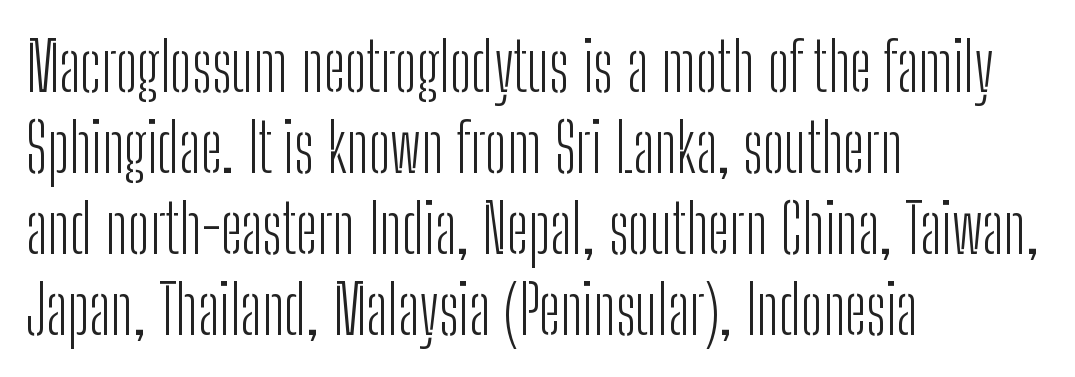
Q: Is the text bold? A: No.
Q: Is the text italic (slanted)? A: No, it is upright.
Q: Is the typeface a serif or a sans-serif typeface? A: Sans-serif.
Q: Is the text underlined? A: No.
Q: How is the paragraph aligned? A: Left-aligned.
Q: Is the spacing between letters normal or unusually wide? A: Normal.
Q: Width (condensed, normal, or wide)? A: Condensed.
Q: Stroke contrast? A: Low.
Q: x-height? A: Medium.
Q: Monospaced? A: No.
